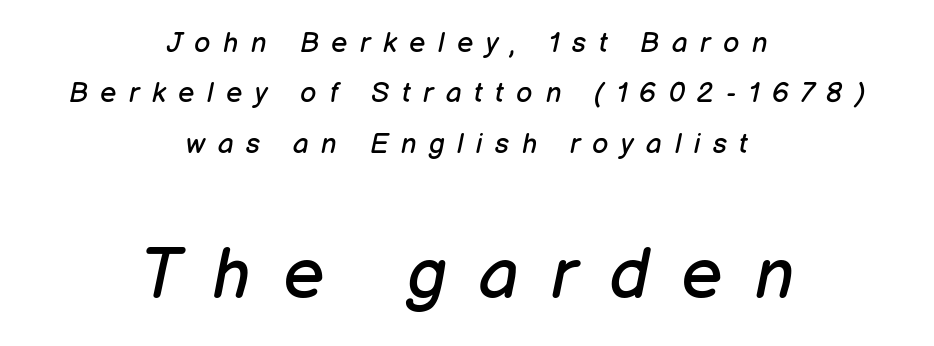
Q: Is the text bold? A: No.
Q: Is the text italic (slanted)? A: Yes, it leans right by about 12 degrees.
Q: Is the text underlined? A: No.
Q: How is the paragraph aligned? A: Centered.
Q: Is the spacing between letters normal or unusually wide? A: Unusually wide.
Q: Which block of text is set in a larger size, the first (top) or the second (bottom)? A: The second (bottom) one.
Q: Width (condensed, normal, or wide)? A: Normal.
Q: Stroke contrast? A: Low.
Q: x-height? A: Medium.
Q: Monospaced? A: No.
